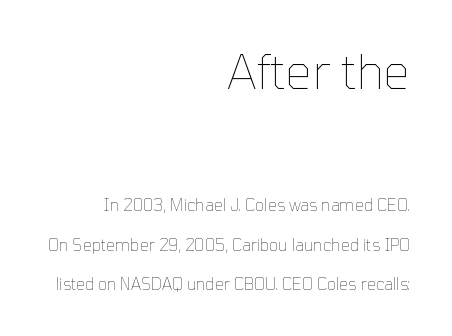
Q: Is the text bold? A: No.
Q: Is the text italic (slanted)? A: No, it is upright.
Q: Is the text underlined? A: No.
Q: How is the paragraph aligned? A: Right-aligned.
Q: Is the spacing between letters normal or unusually wide? A: Normal.
Q: Is the spacing between lines tight, normal or loose? A: Loose.
Q: Which block of text is set in a larger size, the first (top) or the second (bottom)? A: The first (top) one.
Q: Width (condensed, normal, or wide)? A: Normal.
Q: Stroke contrast? A: Low.
Q: x-height? A: Medium.
Q: Monospaced? A: No.
